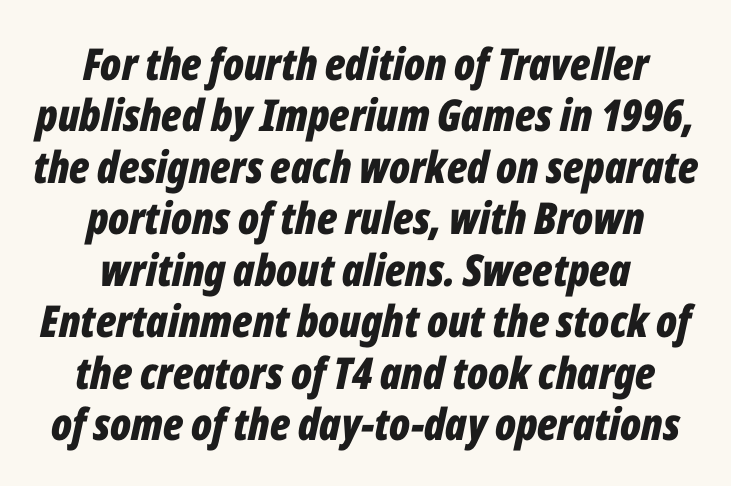
Bare-footed words on every line. This rendering leaves character spacing at its baseline value. A typesetter would call this proportional, since set widths differ per character. Slant detected: the letters are inclined. The letters are bold, with thick, heavy strokes. Both edges are ragged and mirror each other, which tells us the setting is centered.
